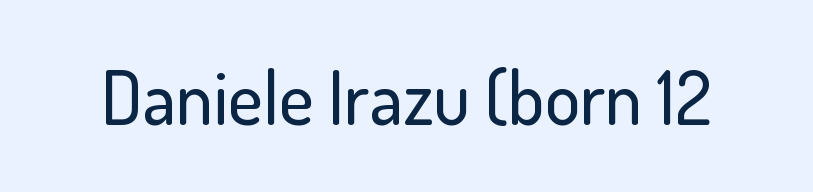
The image shows 74 px sans-serif type, upright; set normal letter spacing, not underlined; low stroke contrast and a small x-height.
